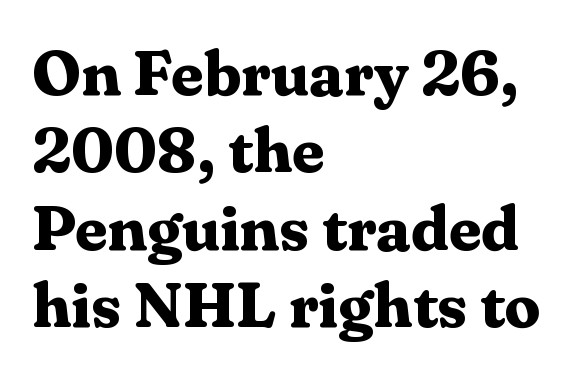
The line texture is even and compact thanks to regular tracking. Varying glyph widths throughout — classic text-font behaviour. Decoration check: the copy has no underline. This is serif lettering, the kind often seen in printed books. Line starts are locked; line ends wander. Does the lettering tilt? It doesn't — this is upright.
